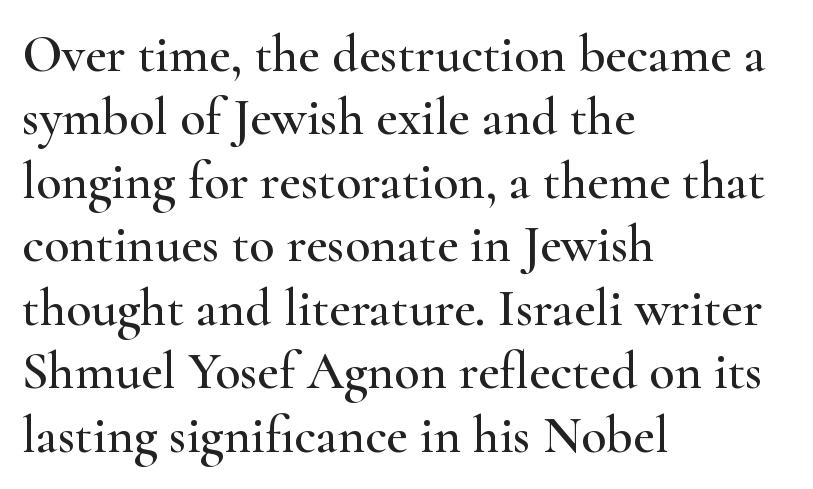
Q: Is the text italic (slanted)? A: No, it is upright.
Q: Is the typeface a serif or a sans-serif typeface? A: Serif.
Q: Is the text underlined? A: No.
Q: How is the paragraph aligned? A: Left-aligned.
Q: Is the spacing between letters normal or unusually wide? A: Normal.
Q: Width (condensed, normal, or wide)? A: Wide.
Q: Stroke contrast? A: High.
Q: x-height? A: Small.
Q: Monospaced? A: No.
